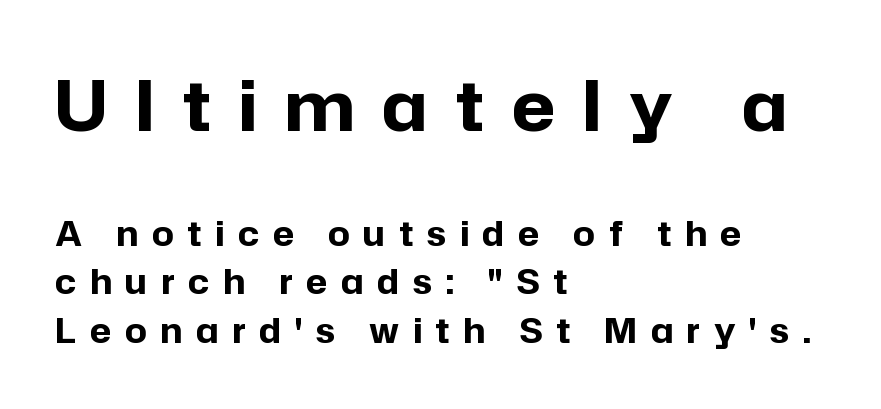
Does the leading feel generous? No, just average. If you squint, the top block still reads clearly — it's the larger of the two. Serifs: no, the terminals of the letterforms are clean. Spacing verdict: proportional, widths tailored to each character.
